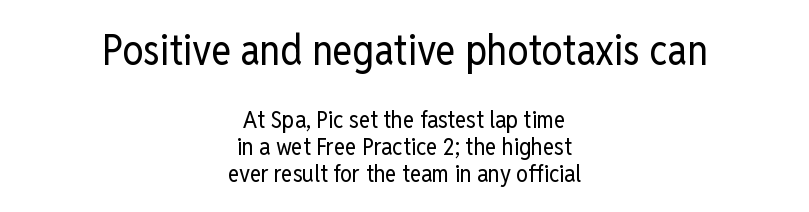
The image shows 42 px regular-weight, condensed sans-serif type, upright; set centered, tight line spacing (1.13x), normal letter spacing, not underlined; the first (top) block is 1.75x larger; low stroke contrast and a medium x-height.
